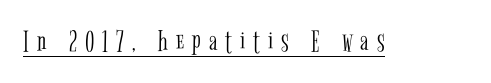
Inter-character spacing is expanded well beyond the font's built-in metrics. Rendered with straight, roman letterforms. Do the characters align in a grid? No, the font is proportional. The glyphs in this specimen are seriffed.
